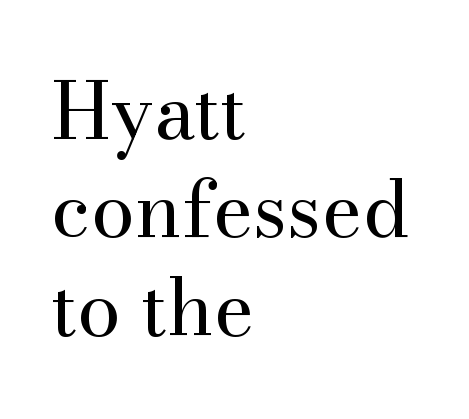
{"serif": "yes", "italic": "no", "bold": "no", "weight": "regular", "width": "normal", "stroke_contrast": "medium", "x_height": "small", "monospaced": "no", "underline": "no", "align": "left", "line_spacing": "normal", "line_spacing_ratio": 1.26, "letter_spacing": "normal", "letter_spacing_em": 0.0, "glyph_px": 78}
